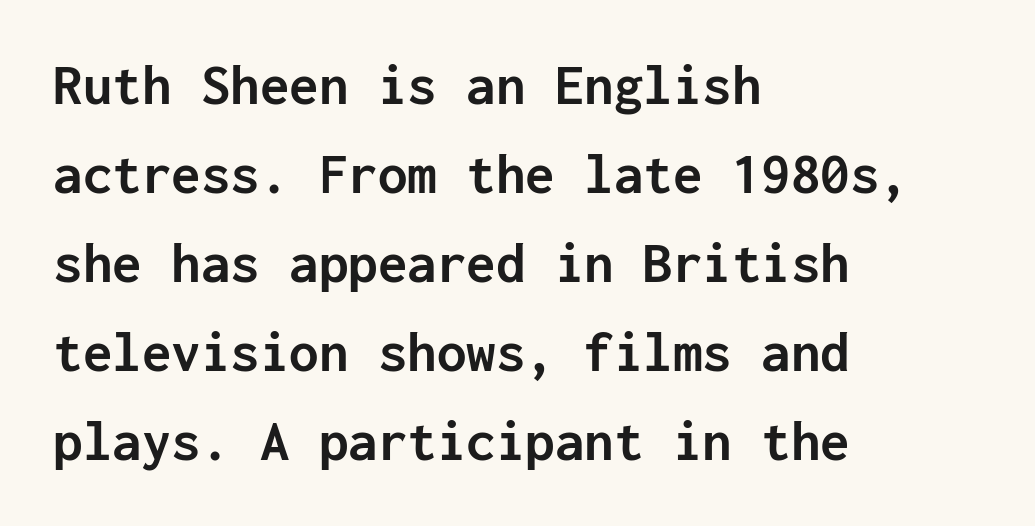
You can tell it's not italic because the verticals are truly vertical. Each line starts at the same left margin while the right side varies. Nope, no serifs anywhere on these letters. Plain, unruled lines of type. The vertical gap from one line to the next is medium. A typesetter would call this monospace, since all characters share one set width.
